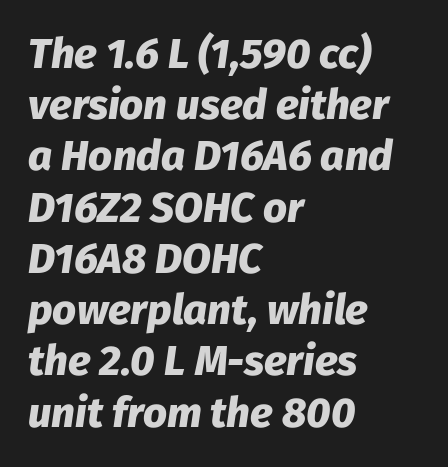
Is the type bold? Yes — the strokes are clearly thick and heavy. Compared with typical body copy, the letter spacing here is the same. Compared with ordinary roman type, these characters are visibly tilted. The area under the type is left untouched. The ragged edge is on the right, which tells us the setting is flush left.
